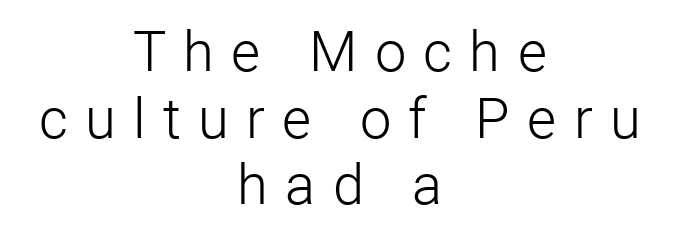
{"serif": "no", "italic": "no", "bold": "no", "weight": "light", "width": "normal", "stroke_contrast": "low", "x_height": "medium", "monospaced": "no", "underline": "no", "align": "center", "line_spacing_ratio": 1.19, "letter_spacing": "wide", "letter_spacing_em": 0.31, "glyph_px": 56}
